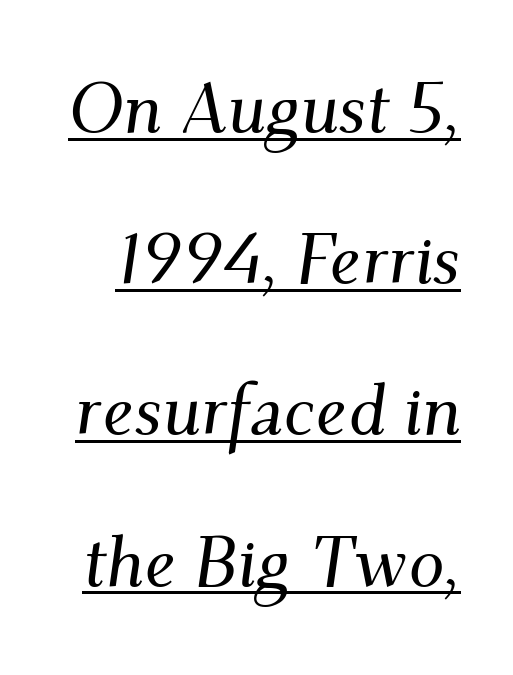
Every character sits at an angle, as italics do. The designer dialed line spacing up above the default. This sample has the flowing, uneven cadence of proportional lettering. What decoration does the sample have? An underline.
